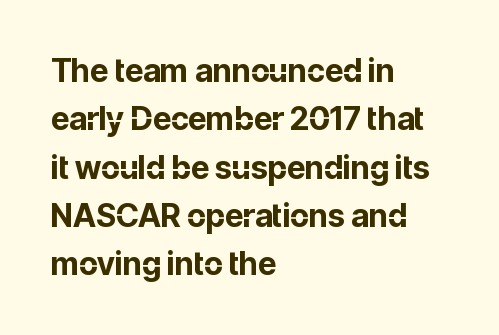
The image shows 32 px bold sans-serif type, upright; set left-aligned, normal line spacing (1.51x), normal letter spacing, not underlined; low stroke contrast and a medium x-height.
